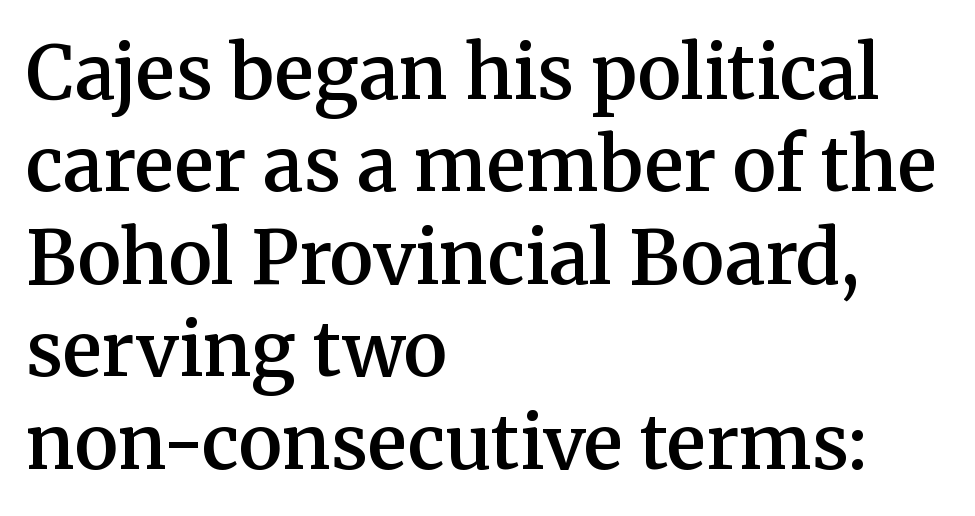
The image shows 74 px semibold serif type, upright; set left-aligned, normal line spacing (1.25x), normal letter spacing, not underlined; medium stroke contrast and a medium x-height.
